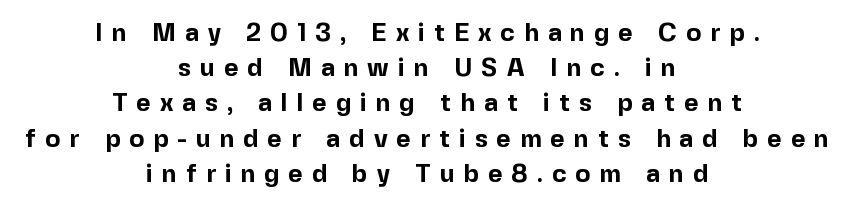
Compared with an ordinary text face, these strokes are far heavier — a full bold. The line-height multiplier appears to be the usual default. Does extra space separate the letters? Yes, quite a lot of it. Line starts and ends both wander, symmetrically.
